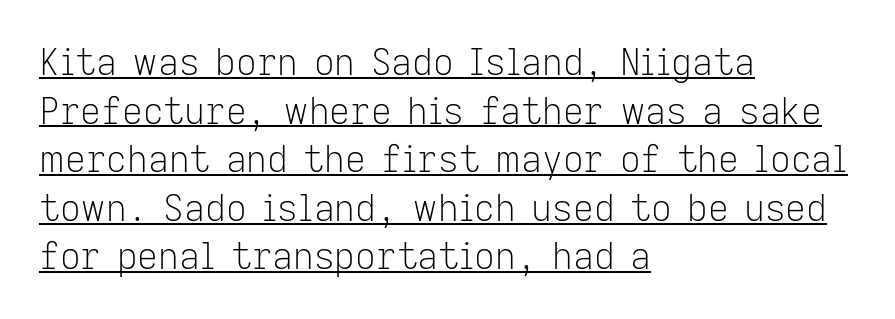
Q: Is the text bold? A: No.
Q: Is the text italic (slanted)? A: No, it is upright.
Q: Is the typeface a serif or a sans-serif typeface? A: Sans-serif.
Q: Is the text underlined? A: Yes.
Q: How is the paragraph aligned? A: Left-aligned.
Q: Is the spacing between letters normal or unusually wide? A: Normal.
Q: Is the spacing between lines tight, normal or loose? A: Normal.
Q: Width (condensed, normal, or wide)? A: Normal.
Q: Stroke contrast? A: Low.
Q: x-height? A: Medium.
Q: Monospaced? A: No.
